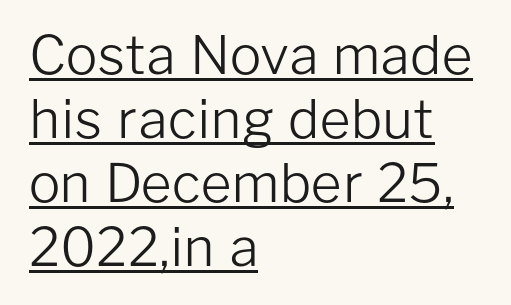
Grotesque or geometric, the face here clearly has no serifs. Each line starts at the same left margin while the right side varies. The letters look calm and open, with moderate or lighter stems. Note the varied advance widths — an 'i' is clearly narrower than an 'm'. Each line of the rendering has a horizontal stroke beneath the glyphs. Ascenders rise straight up at ninety degrees.
